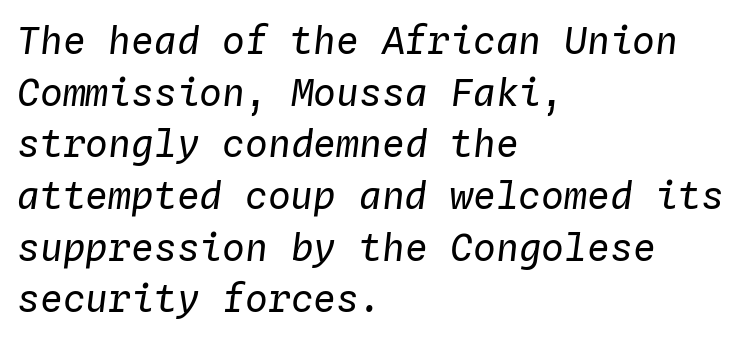
{"italic": "yes", "lean": "right", "slant_degrees": 4, "bold": "no", "weight": "regular", "width": "normal", "stroke_contrast": "low", "x_height": "medium", "monospaced": "yes", "underline": "no", "align": "left", "line_spacing": "normal", "line_spacing_ratio": 1.36, "letter_spacing": "normal", "letter_spacing_em": 0.0, "glyph_px": 38}
